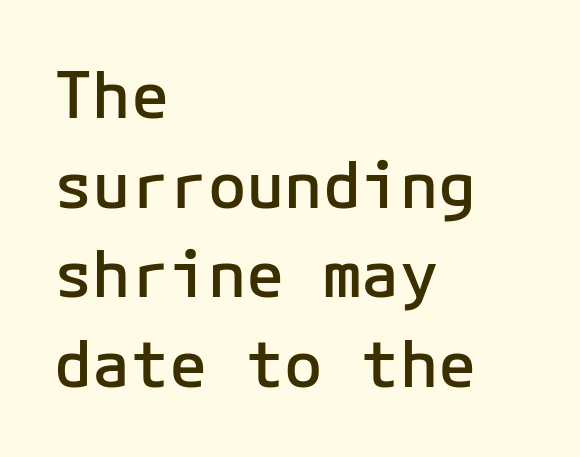
Q: Is the text bold? A: Semi-bold.
Q: Is the text italic (slanted)? A: No, it is upright.
Q: Is the typeface a serif or a sans-serif typeface? A: Sans-serif.
Q: Is the text underlined? A: No.
Q: How is the paragraph aligned? A: Left-aligned.
Q: Is the spacing between letters normal or unusually wide? A: Normal.
Q: Is the spacing between lines tight, normal or loose? A: Normal.
Q: Width (condensed, normal, or wide)? A: Normal.
Q: Stroke contrast? A: Low.
Q: x-height? A: Medium.
